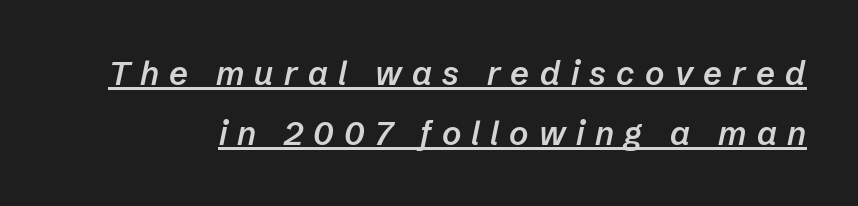
The image shows 33 px semibold type, italic (leaning right); set line spacing 1.81x, unusually wide letter spacing (+0.31 em), underlined; low stroke contrast and a medium x-height.
